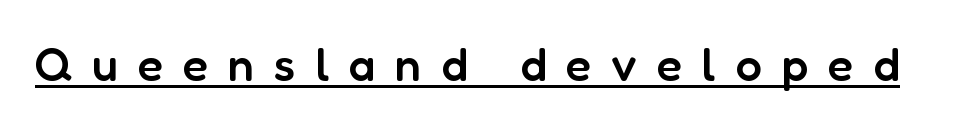
Check where the strokes stop: nothing finishes them off — pure sans. Each word looks stretched out because of the extra space between its letters. Unlike italic type, these characters show no tilt at all. Character widths vary here, with narrow letters taking less room than wide ones.
